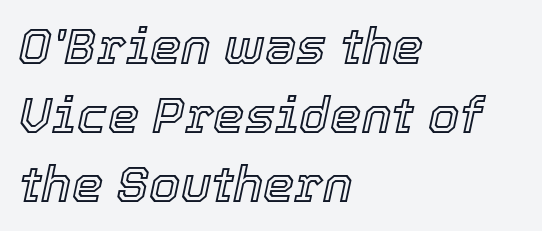
{"italic": "yes", "lean": "right", "slant_degrees": 12, "width": "normal", "x_height": "medium", "monospaced": "no", "underline": "no", "align": "left", "line_spacing": "normal", "line_spacing_ratio": 1.38, "letter_spacing": "normal", "letter_spacing_em": 0.0, "glyph_px": 50}
